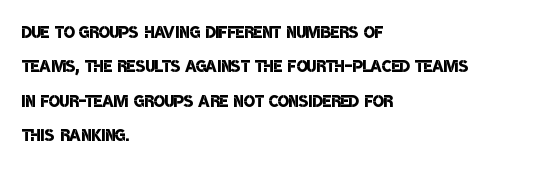
{"bold": "semi", "underline": "no", "align": "left", "line_spacing": "normal", "line_spacing_ratio": 1.49, "letter_spacing": "normal", "letter_spacing_em": 0.0, "glyph_px": 23}
